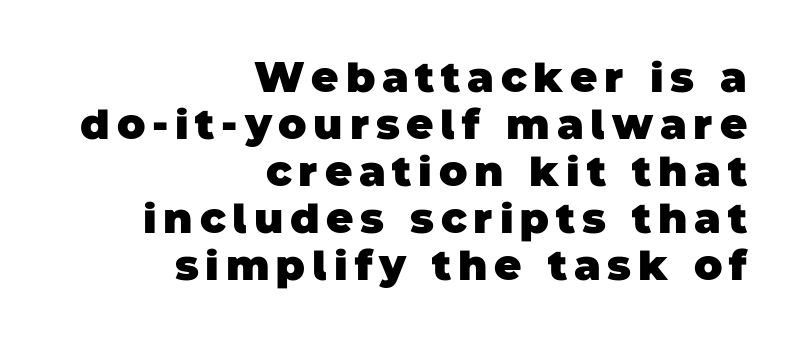
Bold? Absolutely — the strokes are thick and heavy. A flush-right, rag-left setting is used for this passage. The zone under the glyphs is completely vacant. The characters display no serif detailing; their extremities are plain. You could not count columns in this text — the font is proportionally spaced. Vertical spacing — tight.
